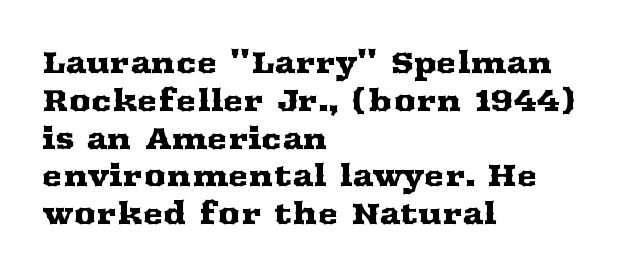
{"serif": "yes", "italic": "no", "width": "wide", "stroke_contrast": "medium", "x_height": "medium", "monospaced": "no", "underline": "no", "align": "left", "line_spacing_ratio": 1.22, "letter_spacing": "normal", "letter_spacing_em": 0.0, "glyph_px": 31}
